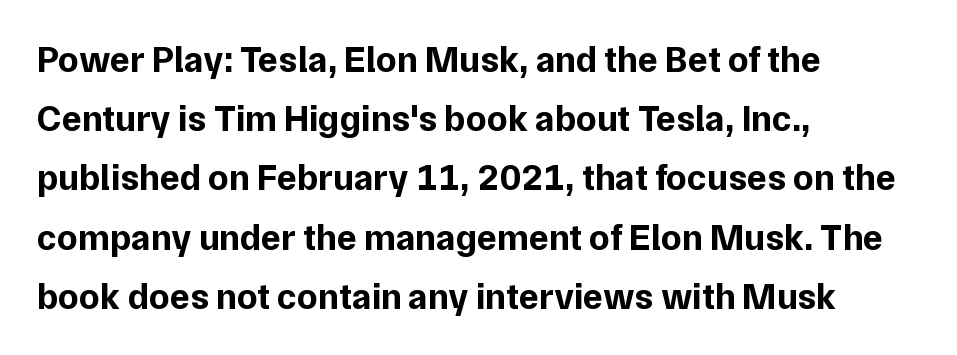
Q: Is the text bold? A: Yes.
Q: Is the text italic (slanted)? A: No, it is upright.
Q: Is the typeface a serif or a sans-serif typeface? A: Sans-serif.
Q: Is the text underlined? A: No.
Q: How is the paragraph aligned? A: Left-aligned.
Q: Is the spacing between letters normal or unusually wide? A: Normal.
Q: Is the spacing between lines tight, normal or loose? A: Normal.
Q: Width (condensed, normal, or wide)? A: Normal.
Q: Stroke contrast? A: Low.
Q: x-height? A: Medium.
Q: Monospaced? A: No.
